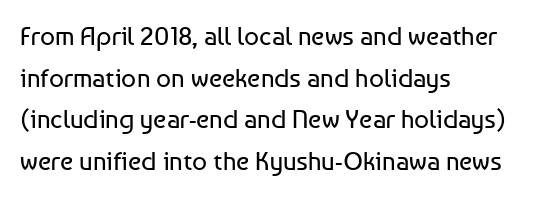
Q: Is the text bold? A: No.
Q: Is the text italic (slanted)? A: No, it is upright.
Q: Is the text underlined? A: No.
Q: How is the paragraph aligned? A: Left-aligned.
Q: Is the spacing between letters normal or unusually wide? A: Normal.
Q: Is the spacing between lines tight, normal or loose? A: Normal.
